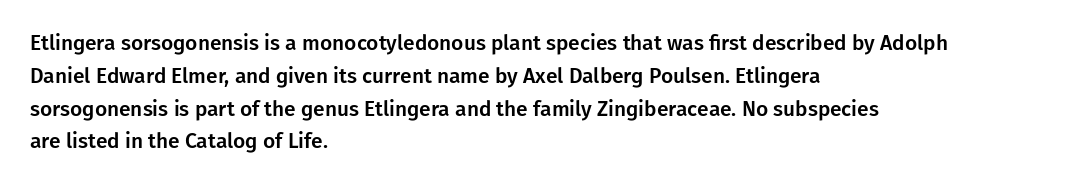
{"italic": "no", "underline": "no", "align": "left", "line_spacing": "normal", "line_spacing_ratio": 1.56, "letter_spacing": "normal", "letter_spacing_em": 0.0, "glyph_px": 21}
